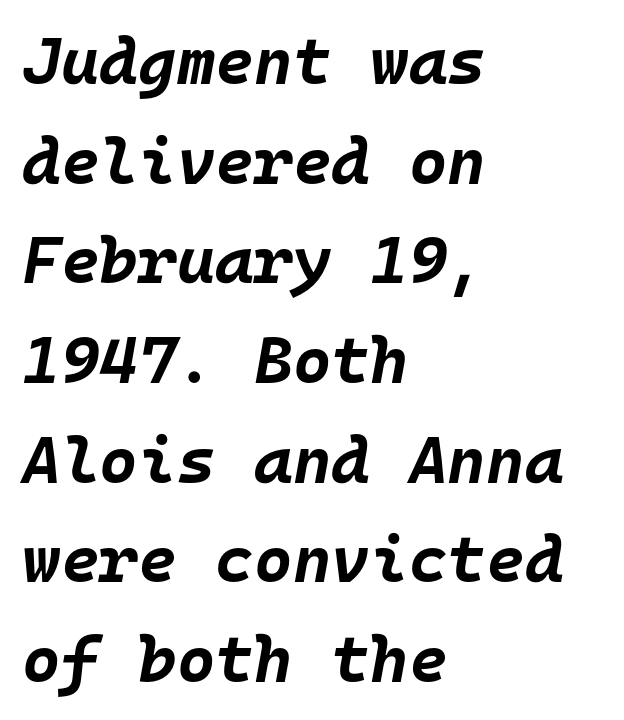
{"italic": "yes", "lean": "right", "slant_degrees": 10, "bold": "yes", "weight": "bold", "width": "normal", "stroke_contrast": "low", "x_height": "large", "monospaced": "yes", "underline": "no", "align": "left", "line_spacing": "normal", "line_spacing_ratio": 1.51, "letter_spacing": "normal", "letter_spacing_em": 0.0, "glyph_px": 66}
